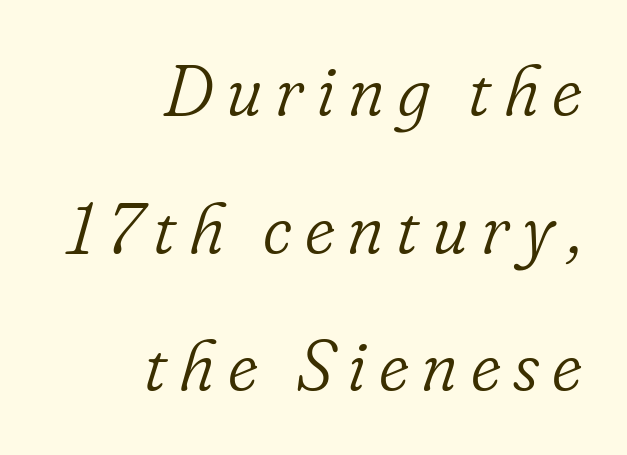
The space beneath each line is pristine and unruled. The lines in this sample share a right terminus and differ only in where they begin. Is this a fixed-width face? No — the glyphs have proportional, varying widths. Vertically, the passage feels expansive, rows floating well apart.
